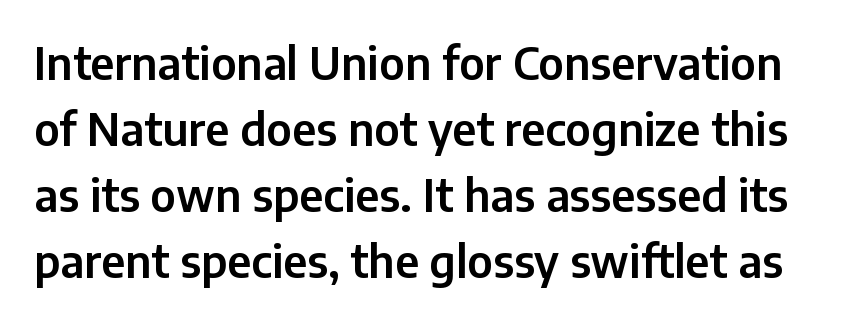
Any mark beneath the type? The region is blank. Vertical spacing — default. How are the letters spaced? Ordinarily, with no added tracking. If you drew a line through each stem, it would be perfectly vertical.
